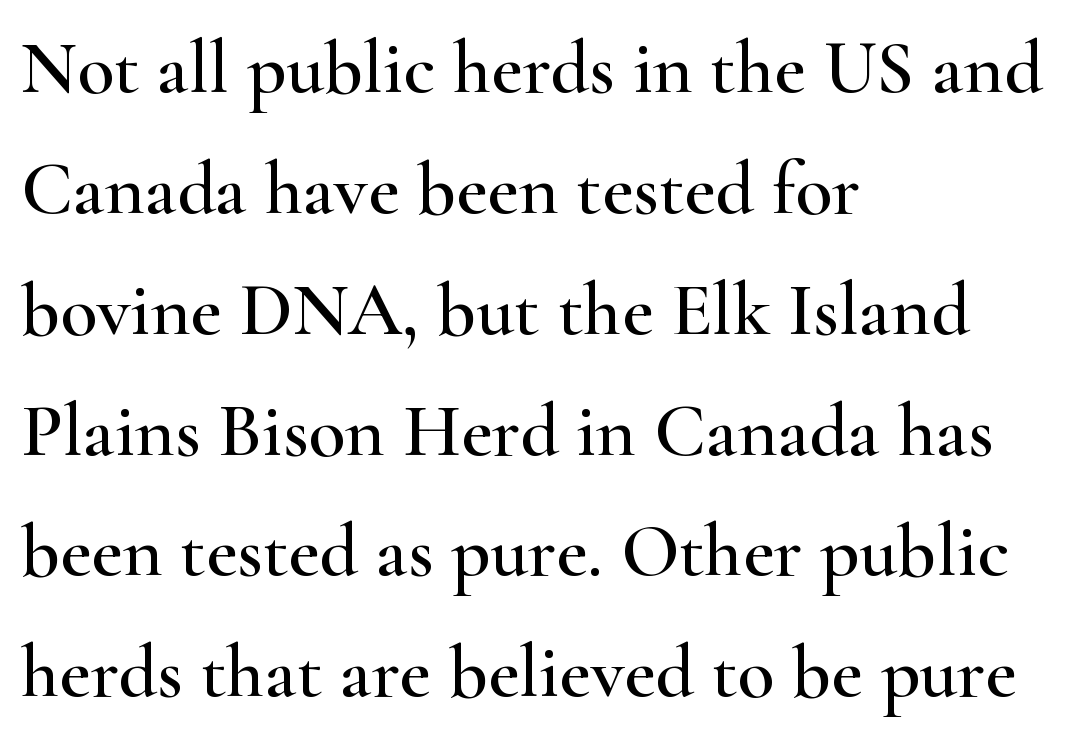
Beneath every word, the page is bare. Compared with a centered layout, this one pins lines to the left instead. Old-style or modern, the face here clearly has serifs. Does the lettering tilt? It doesn't — this is upright.
